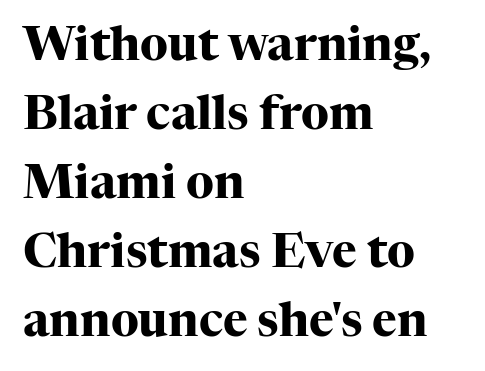
The image shows 47 px heavy serif type, upright; set left-aligned, normal line spacing (1.47x), normal letter spacing, not underlined; high stroke contrast and a medium x-height.
